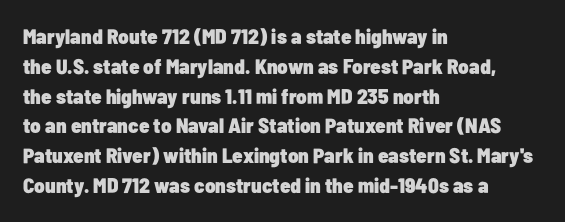
{"italic": "no", "bold": "yes", "underline": "no", "align": "left", "line_spacing": "normal", "line_spacing_ratio": 1.42, "letter_spacing": "normal", "letter_spacing_em": 0.0, "glyph_px": 21}
